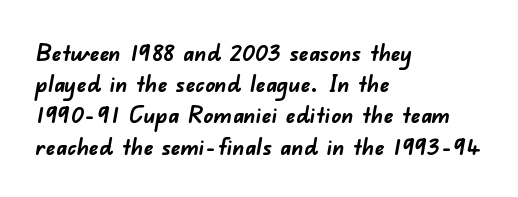
The baseline area is clear. The typesetter chose a ragged-right arrangement here. The leading is moderate, giving the passage an even texture. What weight is shown? A full bold with thick strokes. Letter spacing: default.
